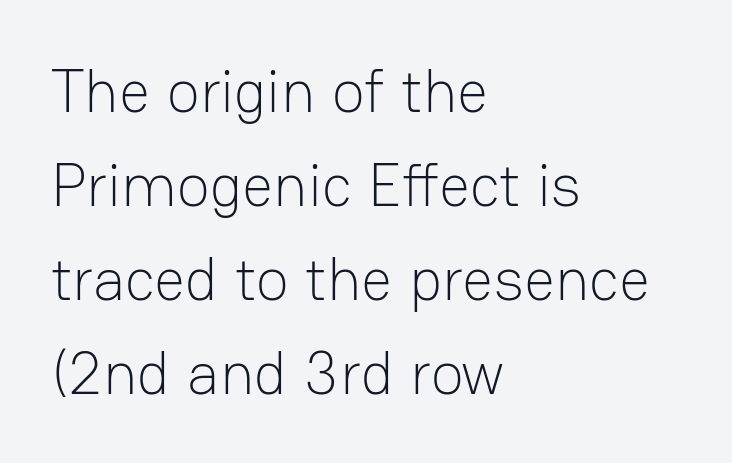
The image shows 61 px light sans-serif type, upright; set left-aligned, normal line spacing (1.54x), normal letter spacing, not underlined; low stroke contrast and a medium x-height.
